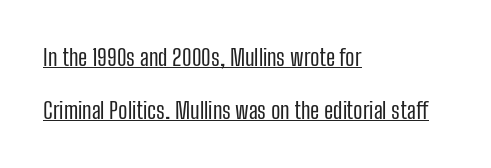
{"italic": "no", "bold": "no", "underline": "yes", "align": "left", "line_spacing": "loose", "line_spacing_ratio": 2.31, "letter_spacing": "normal", "letter_spacing_em": 0.0, "glyph_px": 23}
